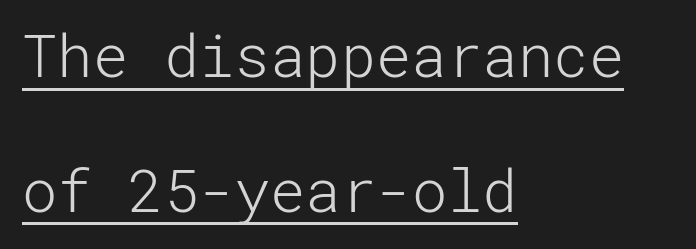
Q: Is the text bold? A: No.
Q: Is the text italic (slanted)? A: No, it is upright.
Q: Is the typeface a serif or a sans-serif typeface? A: Sans-serif.
Q: Is the text underlined? A: Yes.
Q: How is the paragraph aligned? A: Left-aligned.
Q: Is the spacing between letters normal or unusually wide? A: Normal.
Q: Is the spacing between lines tight, normal or loose? A: Loose.
Q: Width (condensed, normal, or wide)? A: Normal.
Q: Stroke contrast? A: Low.
Q: x-height? A: Medium.
